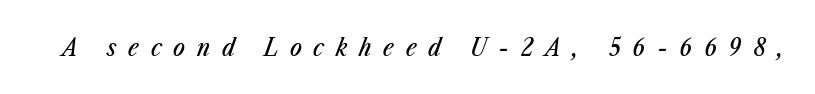
Each row of text sits above clean, open space. Italic? Definitely — the glyphs are oblique. Words appear elongated and porous because spacing is wide.
